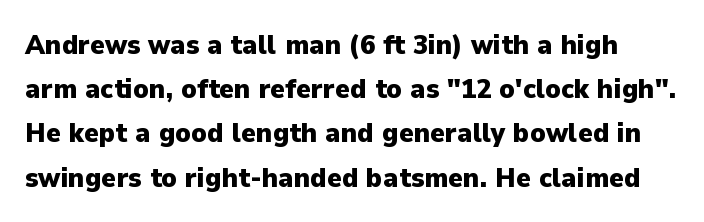
{"serif": "no", "italic": "no", "bold": "yes", "weight": "heavy", "width": "normal", "stroke_contrast": "low", "x_height": "medium", "monospaced": "no", "underline": "no", "line_spacing": "normal", "line_spacing_ratio": 1.58, "letter_spacing": "normal", "letter_spacing_em": 0.0, "glyph_px": 28}
